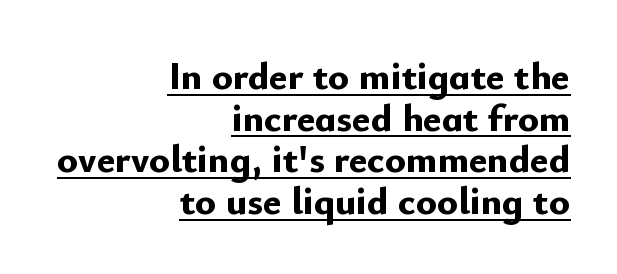
{"serif": "no", "italic": "no", "bold": "yes", "weight": "bold", "width": "normal", "stroke_contrast": "low", "x_height": "small", "monospaced": "no", "underline": "yes", "align": "right", "line_spacing": "tight", "line_spacing_ratio": 1.07, "letter_spacing": "normal", "letter_spacing_em": 0.0, "glyph_px": 39}
